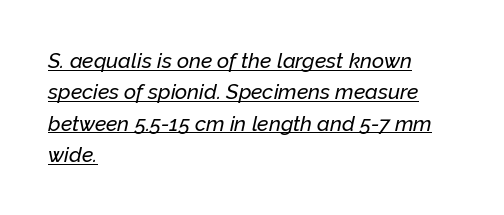
{"italic": "yes", "lean": "right", "slant_degrees": 12, "underline": "yes", "align": "left", "line_spacing": "normal", "line_spacing_ratio": 1.49, "letter_spacing": "normal", "letter_spacing_em": 0.0, "glyph_px": 21}
